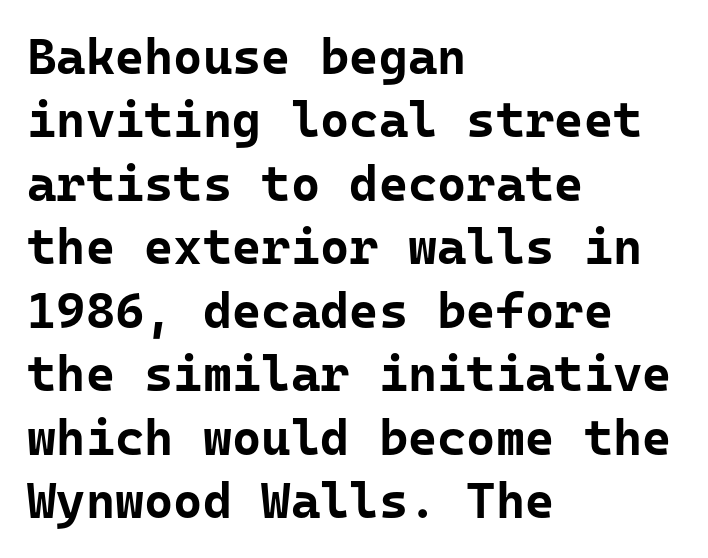
{"serif": "no", "italic": "no", "bold": "yes", "weight": "bold", "width": "normal", "stroke_contrast": "low", "x_height": "medium", "monospaced": "yes", "underline": "no", "align": "left", "line_spacing": "normal", "line_spacing_ratio": 1.27, "letter_spacing": "normal", "letter_spacing_em": 0.0, "glyph_px": 50}
